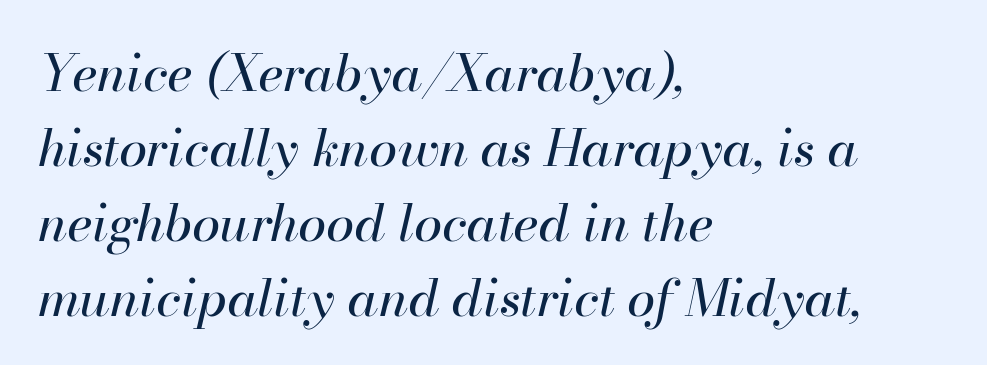
The image shows 51 px regular-weight type, italic (leaning right); set left-aligned, normal line spacing (1.47x), normal letter spacing, not underlined; high stroke contrast and a small x-height.
